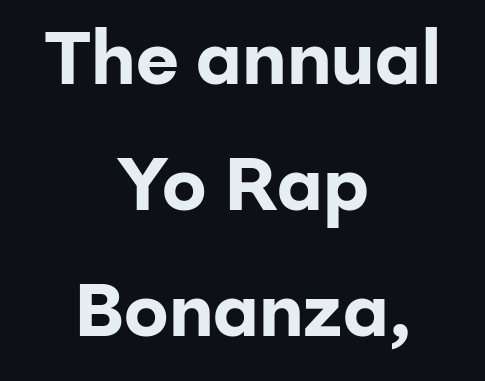
The image shows 74 px bold sans-serif type, upright; set centered, normal line spacing (1.7x), normal letter spacing, not underlined; low stroke contrast and a medium x-height.
